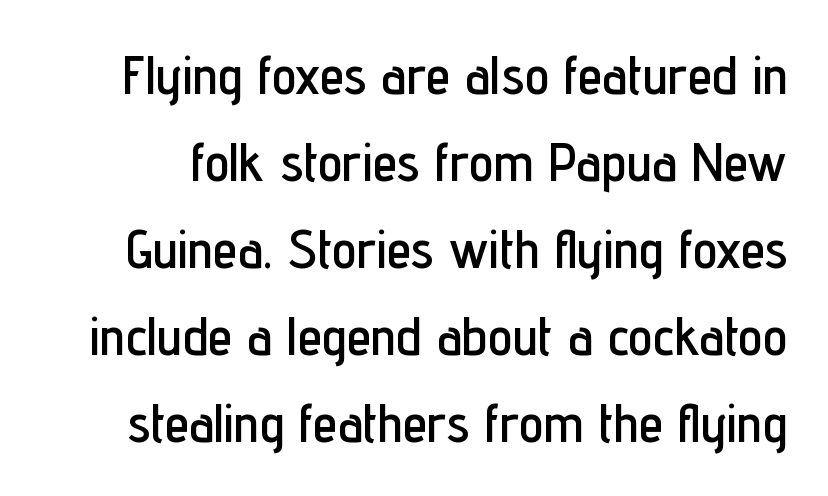
The image shows 55 px condensed sans-serif type, upright; set normal line spacing (1.58x), normal letter spacing, not underlined; low stroke contrast and a medium x-height.
